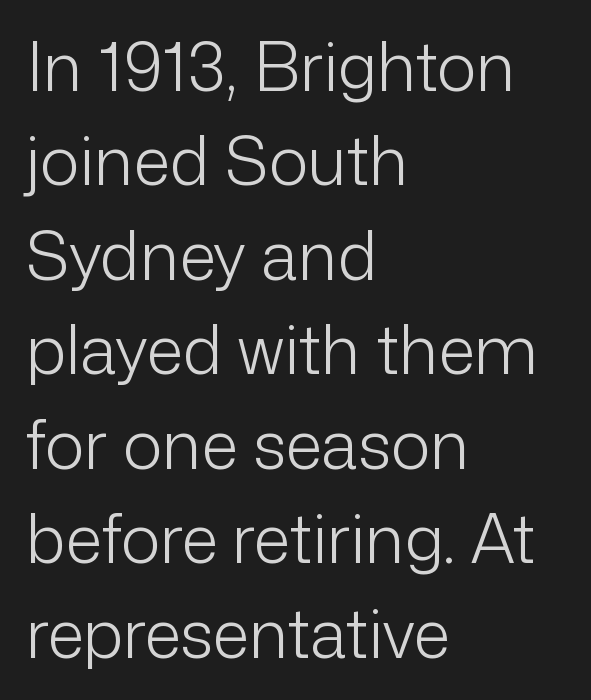
Spacing verdict: proportional, widths tailored to each character. Nobody touched the tracking dial on this one. These glyphs show unthickened strokes, regular width or finer. Are there feet on the stems? There aren't — it's a sans. Teacher's note: observe the even left margin — that is flush-left alignment.
